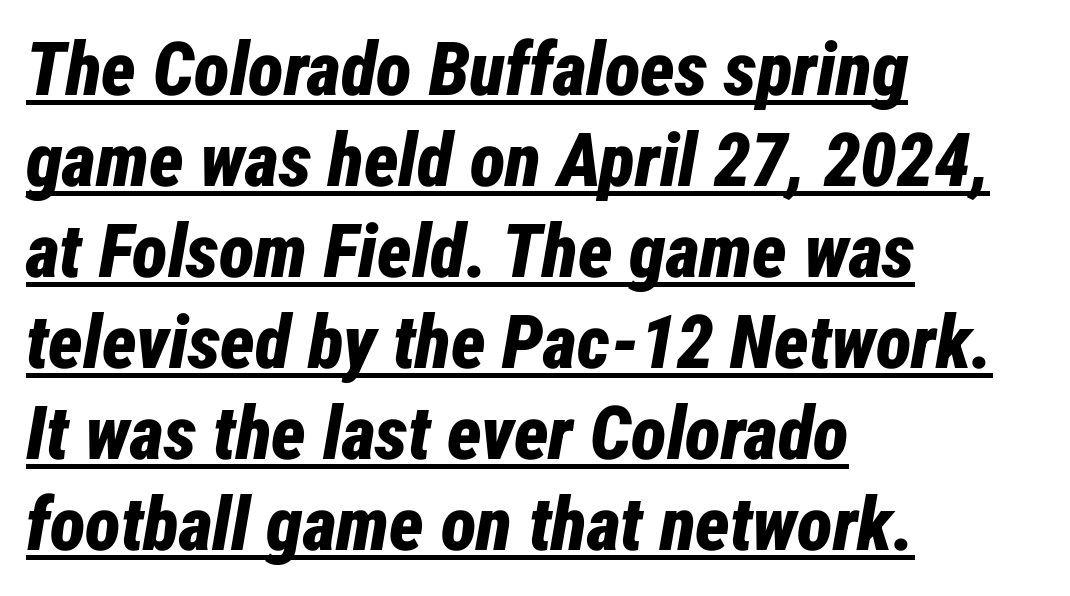
{"italic": "yes", "lean": "right", "slant_degrees": 12, "bold": "yes", "weight": "bold", "width": "condensed", "stroke_contrast": "low", "x_height": "medium", "monospaced": "no", "underline": "yes", "align": "left", "line_spacing_ratio": 1.23, "letter_spacing": "normal", "letter_spacing_em": 0.0, "glyph_px": 74}
